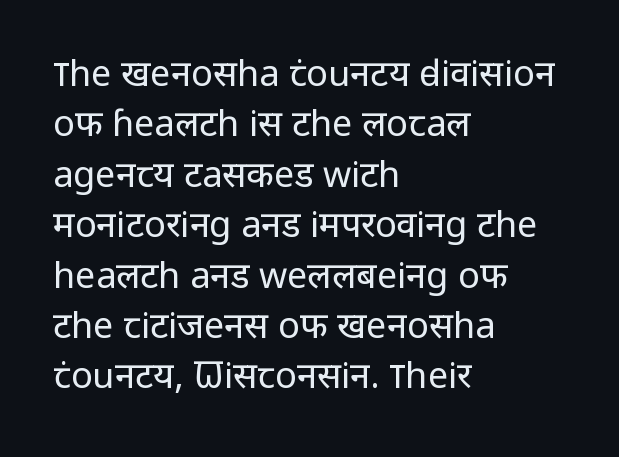
Quick note: interline space is typical. Does the type have serifs? No, each stem ends abruptly. Layout note: lines flush left. Descender tails drop into unmarked territory. Stems and bowls with no extra thickness — not bold. Each letter keeps its own natural width here, so spacing adapts to shape.
